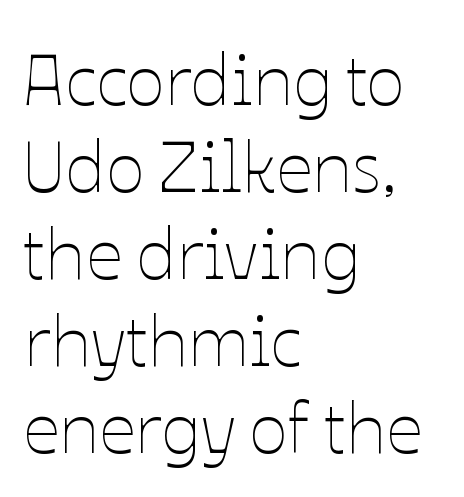
Q: Is the text bold? A: No.
Q: Is the text italic (slanted)? A: No, it is upright.
Q: Is the text underlined? A: No.
Q: How is the paragraph aligned? A: Left-aligned.
Q: Is the spacing between letters normal or unusually wide? A: Normal.
Q: Width (condensed, normal, or wide)? A: Normal.
Q: Stroke contrast? A: Low.
Q: x-height? A: Medium.
Q: Monospaced? A: No.
